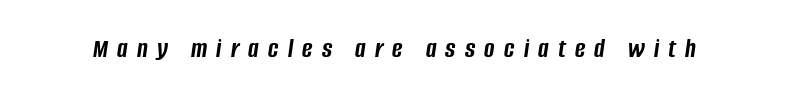
{"italic": "yes", "lean": "right", "slant_degrees": 8, "bold": "yes", "weight": "semibold", "width": "condensed", "stroke_contrast": "low", "x_height": "large", "monospaced": "no", "underline": "no", "letter_spacing": "wide", "letter_spacing_em": 0.33, "glyph_px": 28}
